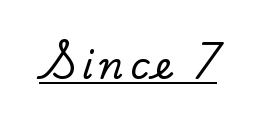
Q: Is the text italic (slanted)? A: Yes.
Q: Is the typeface a serif or a sans-serif typeface? A: Serif.
Q: Is the text underlined? A: Yes.
Q: Width (condensed, normal, or wide)? A: Normal.
Q: Stroke contrast? A: Low.
Q: x-height? A: Small.
Q: Monospaced? A: No.
